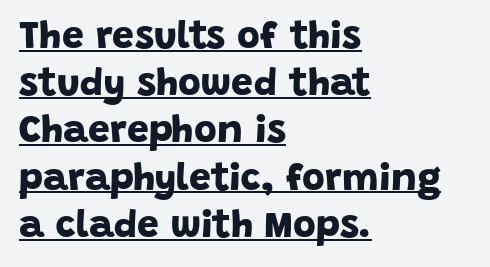
The image shows 39 px bold sans-serif type; set left-aligned, line spacing 1.21x, normal letter spacing, underlined; low stroke contrast and a large x-height.
